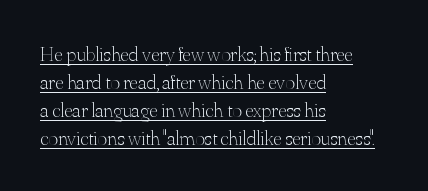
Q: Is the text bold? A: No.
Q: Is the text italic (slanted)? A: No, it is upright.
Q: Is the text underlined? A: Yes.
Q: How is the paragraph aligned? A: Left-aligned.
Q: Is the spacing between letters normal or unusually wide? A: Normal.
Q: Is the spacing between lines tight, normal or loose? A: Normal.
